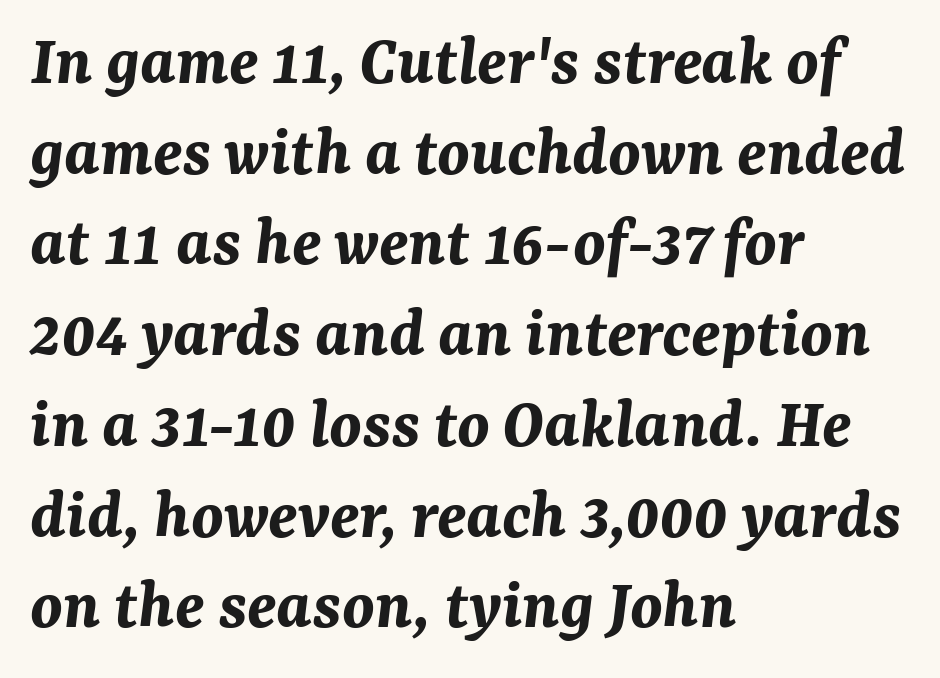
Is this a fixed-width face? No — the glyphs have proportional, varying widths. The text carries the slant typical of an italic or oblique font. One glance says typical: line gaps are just what's usual. Typographic density is high because the face is bold.
